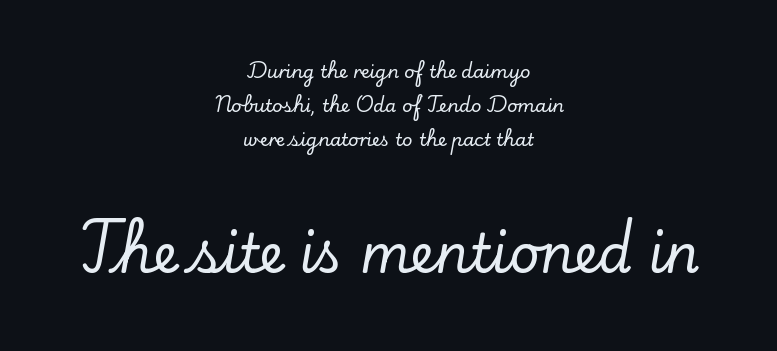
{"serif": "yes", "width": "normal", "stroke_contrast": "low", "x_height": "small", "monospaced": "no", "underline": "no", "align": "center", "line_spacing_ratio": 1.88, "letter_spacing": "normal", "letter_spacing_em": 0.0, "larger_block": "second", "size_ratio": 2.94, "glyph_px": 53}
